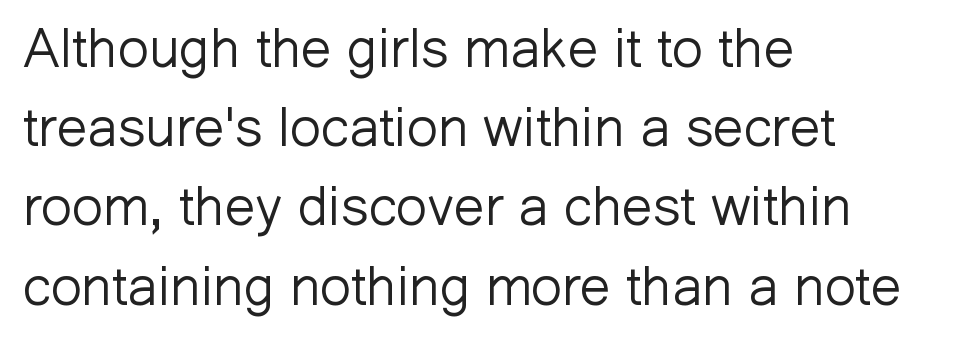
{"serif": "no", "italic": "no", "bold": "no", "weight": "light", "width": "normal", "stroke_contrast": "low", "x_height": "medium", "monospaced": "no", "underline": "no", "align": "left", "line_spacing": "normal", "line_spacing_ratio": 1.44, "letter_spacing": "normal", "letter_spacing_em": 0.0, "glyph_px": 55}
